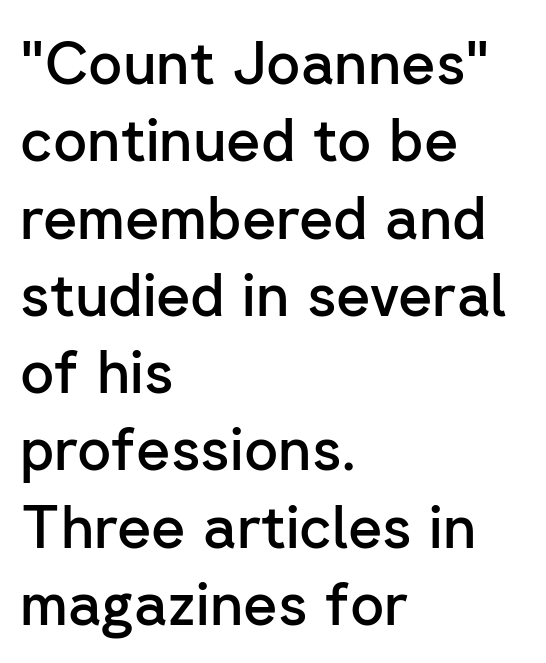
The image shows 59 px semibold sans-serif type, upright; set left-aligned, normal line spacing (1.31x), normal letter spacing, not underlined; low stroke contrast and a medium x-height.
